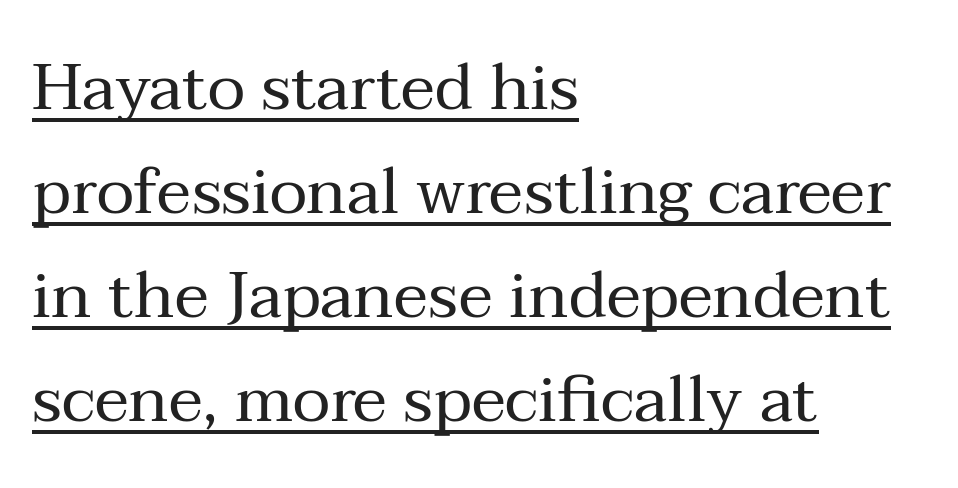
{"serif": "yes", "italic": "no", "bold": "no", "weight": "regular", "width": "normal", "stroke_contrast": "medium", "x_height": "medium", "monospaced": "no", "underline": "yes", "align": "left", "line_spacing": "normal", "line_spacing_ratio": 1.6, "letter_spacing": "normal", "letter_spacing_em": 0.0, "glyph_px": 65}
